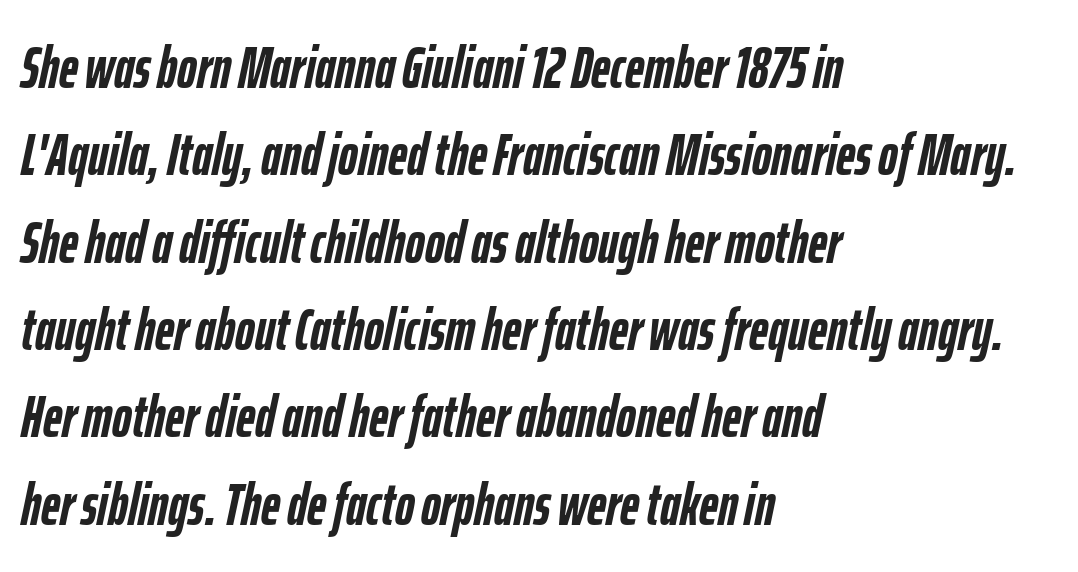
{"italic": "yes", "lean": "right", "slant_degrees": 12, "bold": "yes", "weight": "semibold", "width": "condensed", "stroke_contrast": "low", "x_height": "medium", "monospaced": "no", "underline": "no", "align": "left", "line_spacing": "normal", "line_spacing_ratio": 1.48, "letter_spacing": "normal", "letter_spacing_em": 0.0, "glyph_px": 59}
